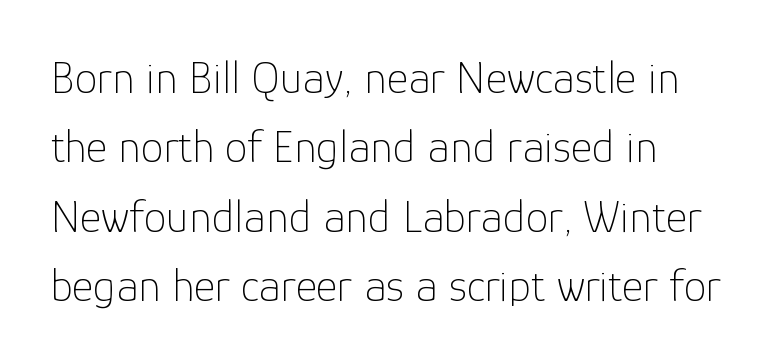
Each letter keeps its own natural width here, so spacing adapts to shape. Vertical spacing — default. The gap between lines stays unmarked. Observe the ordinary spacing: letters are neighbours, not strangers. Reading down the block, your eye returns to a fixed left position each line. The lettering stays uniformly vertical, giving the passage a roman look.
